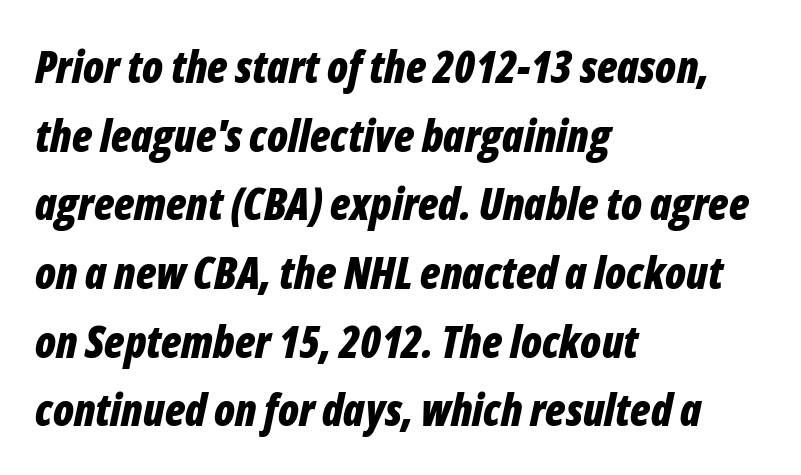
Q: Is the text bold? A: Yes.
Q: Is the text italic (slanted)? A: Yes, it leans right by about 12 degrees.
Q: Is the text underlined? A: No.
Q: How is the paragraph aligned? A: Left-aligned.
Q: Is the spacing between letters normal or unusually wide? A: Normal.
Q: Is the spacing between lines tight, normal or loose? A: Normal.
Q: Width (condensed, normal, or wide)? A: Condensed.
Q: Stroke contrast? A: Low.
Q: x-height? A: Medium.
Q: Monospaced? A: No.
